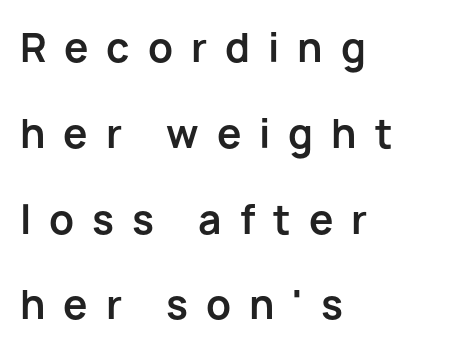
The image shows 39 px bold sans-serif type, upright; set left-aligned, loose line spacing (2.2x), unusually wide letter spacing (+0.46 em), not underlined; low stroke contrast and a medium x-height.
